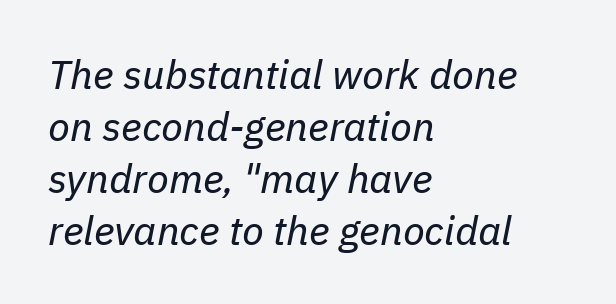
The image shows 40 px regular-weight type, italic (leaning right); set left-aligned, normal line spacing (1.3x), normal letter spacing, not underlined; low stroke contrast and a medium x-height.
